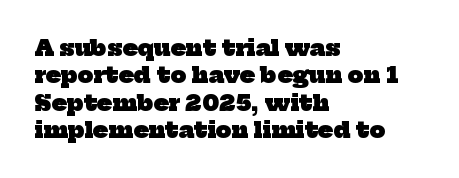
{"bold": "yes", "underline": "no", "align": "left", "line_spacing_ratio": 1.24, "letter_spacing": "normal", "letter_spacing_em": 0.0, "glyph_px": 22}
